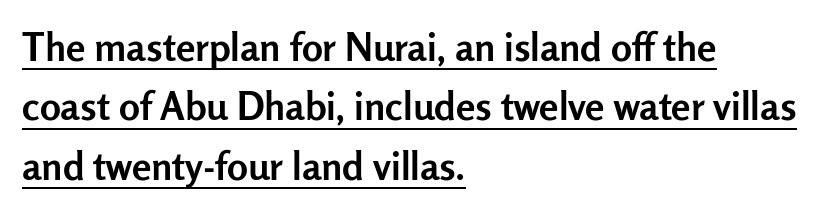
The image shows 39 px semibold sans-serif type, upright; set left-aligned, normal line spacing (1.52x), normal letter spacing, underlined; low stroke contrast and a medium x-height.
